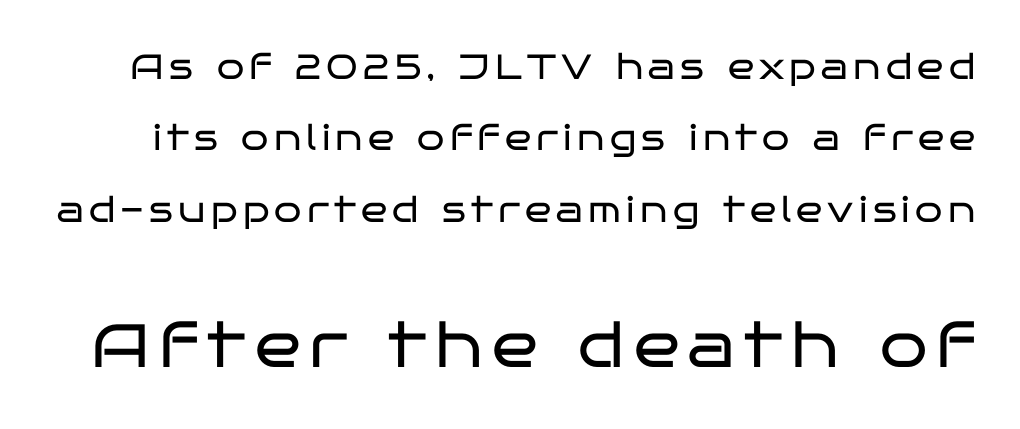
Q: Is the text bold? A: No.
Q: Is the text italic (slanted)? A: No, it is upright.
Q: Is the typeface a serif or a sans-serif typeface? A: Sans-serif.
Q: Is the text underlined? A: No.
Q: Is the spacing between lines tight, normal or loose? A: Loose.
Q: Which block of text is set in a larger size, the first (top) or the second (bottom)? A: The second (bottom) one.
Q: Width (condensed, normal, or wide)? A: Wide.
Q: Stroke contrast? A: Low.
Q: x-height? A: Large.
Q: Monospaced? A: No.
